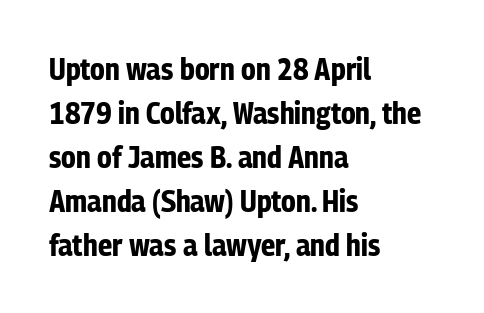
Q: Is the text bold? A: Yes.
Q: Is the text italic (slanted)? A: No, it is upright.
Q: Is the typeface a serif or a sans-serif typeface? A: Sans-serif.
Q: Is the text underlined? A: No.
Q: How is the paragraph aligned? A: Left-aligned.
Q: Is the spacing between letters normal or unusually wide? A: Normal.
Q: Is the spacing between lines tight, normal or loose? A: Normal.
Q: Width (condensed, normal, or wide)? A: Condensed.
Q: Stroke contrast? A: Low.
Q: x-height? A: Medium.
Q: Monospaced? A: No.
